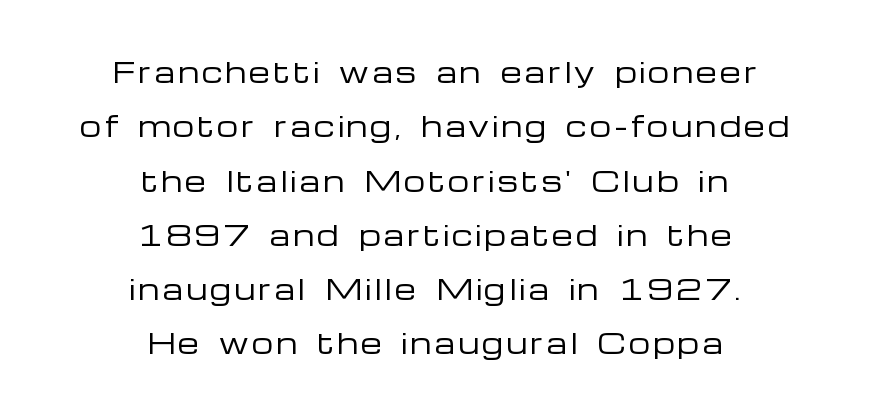
{"italic": "no", "bold": "no", "underline": "no", "align": "center", "line_spacing": "loose", "line_spacing_ratio": 2.01, "glyph_px": 27}
